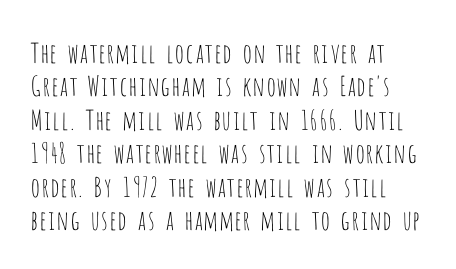
Q: Is the text bold? A: No.
Q: Is the text italic (slanted)? A: No, it is upright.
Q: Is the text underlined? A: No.
Q: How is the paragraph aligned? A: Left-aligned.
Q: Is the spacing between letters normal or unusually wide? A: Normal.
